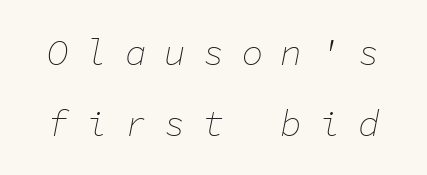
Q: Is the text bold? A: No.
Q: Is the text italic (slanted)? A: Yes, it leans right by about 11 degrees.
Q: Is the text underlined? A: No.
Q: Is the spacing between letters normal or unusually wide? A: Unusually wide.
Q: Is the spacing between lines tight, normal or loose? A: Loose.
Q: Width (condensed, normal, or wide)? A: Normal.
Q: Stroke contrast? A: Low.
Q: x-height? A: Medium.
Q: Monospaced? A: Yes.
